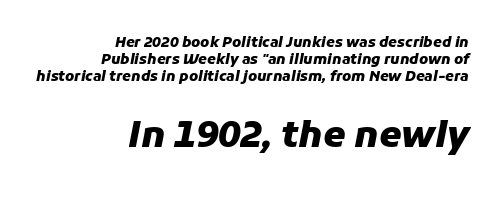
The space directly below the letters is spotless. The passage shown is typed in a proportional face where columns would drift. Whoever set this made the second block the dominant, larger element. One-word summary of the alignment: right.
